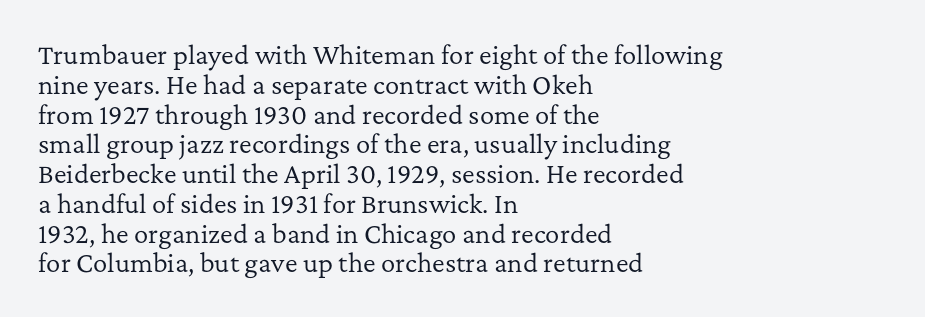
If you drew a line through each stem, it would be perfectly vertical. Tracking value appears to be zero — textbook default spacing. The rag falls on the right side of this text block. The face looks like a standard text weight, possibly lighter. The string is rendered with underlining switched off.
